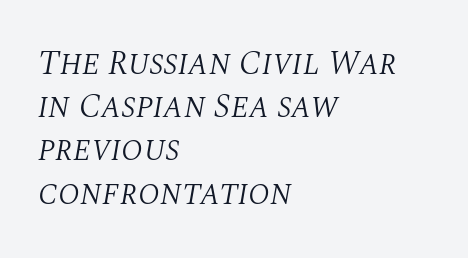
The image shows 34 px light serif type, italic (leaning right); set left-aligned, normal line spacing (1.27x), normal letter spacing, not underlined; medium stroke contrast and a large x-height.
